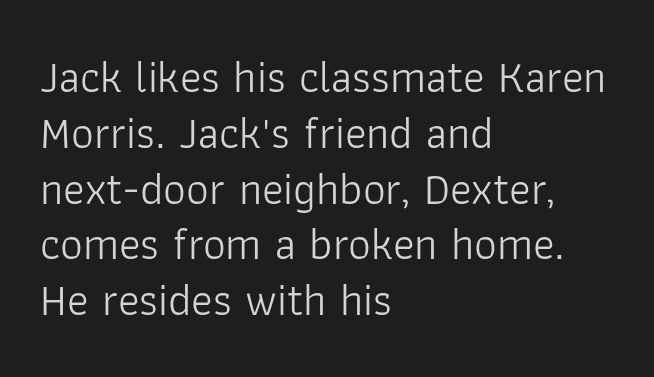
The image shows 45 px light sans-serif type, upright; set left-aligned, line spacing 1.24x, normal letter spacing, not underlined; low stroke contrast and a medium x-height.
